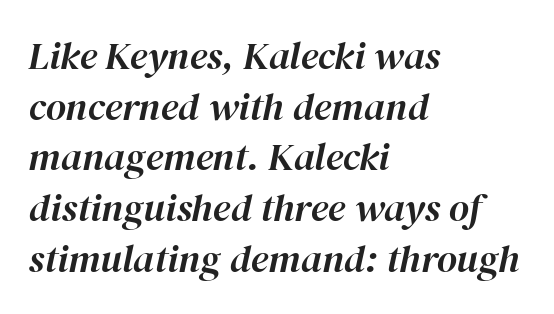
The image shows 39 px text type, italic (leaning right); set left-aligned, normal line spacing (1.3x), normal letter spacing, not underlined; high stroke contrast and a medium x-height.
